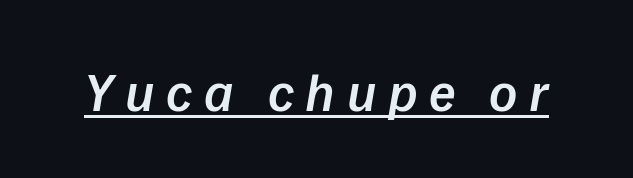
Q: Is the text bold? A: Semi-bold.
Q: Is the text italic (slanted)? A: Yes, it leans right by about 9 degrees.
Q: Is the text underlined? A: Yes.
Q: Is the spacing between letters normal or unusually wide? A: Unusually wide.
Q: Width (condensed, normal, or wide)? A: Normal.
Q: Stroke contrast? A: Low.
Q: x-height? A: Medium.
Q: Monospaced? A: No.
